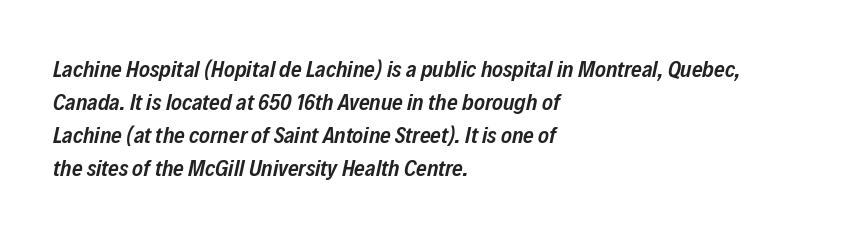
{"italic": "yes", "lean": "right", "slant_degrees": 12, "bold": "semi", "underline": "no", "align": "left", "line_spacing": "normal", "line_spacing_ratio": 1.44, "letter_spacing": "normal", "letter_spacing_em": 0.0, "glyph_px": 23}
